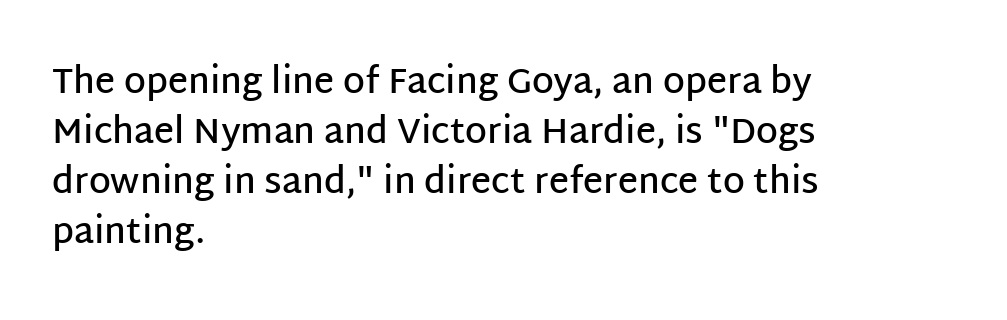
The image shows 35 px semibold sans-serif type, upright; set left-aligned, normal line spacing (1.43x), normal letter spacing, not underlined; low stroke contrast and a large x-height.
